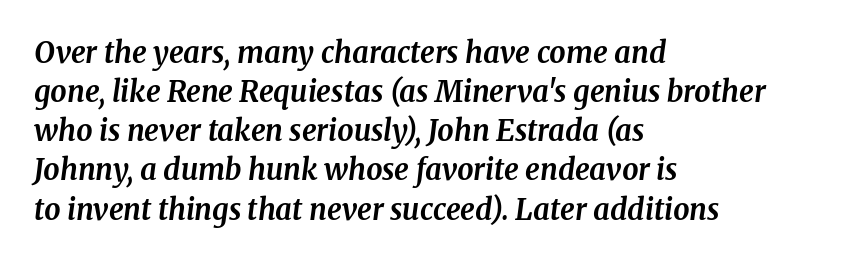
This is heavy type, rendered in bold. Yep, that's italic — everything's leaning. Type without underlining. Summary of vertical rhythm: regular, with standard interline spacing.
